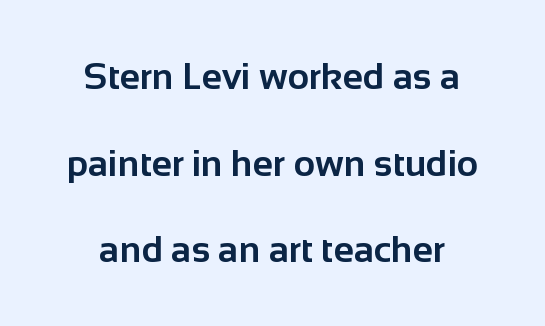
{"serif": "no", "italic": "no", "bold": "yes", "weight": "bold", "width": "normal", "stroke_contrast": "low", "x_height": "medium", "monospaced": "no", "underline": "no", "line_spacing": "loose", "line_spacing_ratio": 2.34, "letter_spacing": "normal", "letter_spacing_em": 0.0, "glyph_px": 37}
